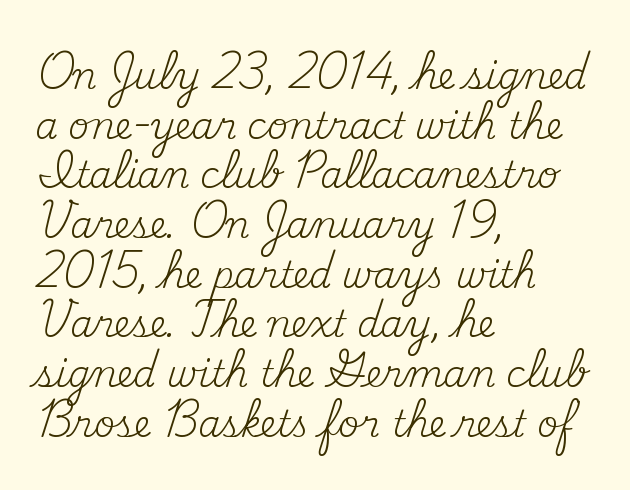
The image shows 36 px regular-weight serif type; set left-aligned, normal line spacing (1.38x), normal letter spacing, not underlined; medium stroke contrast and a small x-height.
